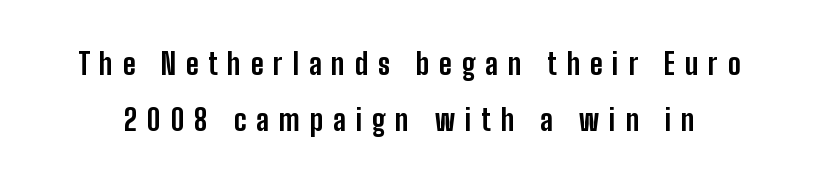
Descenders hang freely into open space. Loosely led — the rows are spread out. Typesetter's note: full bold, strokes at maximum text heaviness. You could not count columns in this text — the font is proportionally spaced.
